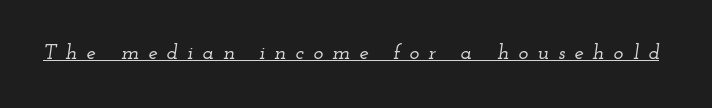
{"italic": "yes", "lean": "right", "slant_degrees": 12, "underline": "yes", "letter_spacing": "wide", "letter_spacing_em": 0.44, "glyph_px": 21}
